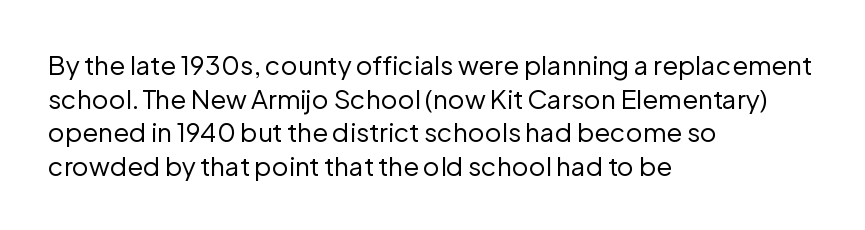
Interline gaps are of average width in this sample. In terms of posture, this sample is upright. Teacher's note: observe the even left margin — that is flush-left alignment. The cut favours lightness, reaching ordinary text weight at its darkest.
